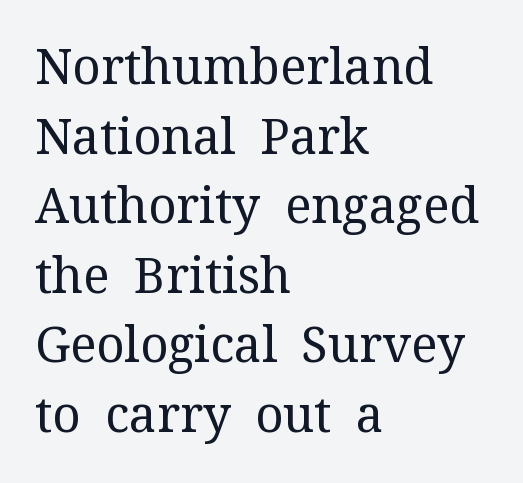
{"serif": "yes", "italic": "no", "bold": "no", "weight": "regular", "width": "normal", "stroke_contrast": "medium", "x_height": "medium", "monospaced": "no", "underline": "no", "align": "left", "line_spacing": "normal", "line_spacing_ratio": 1.42, "letter_spacing": "normal", "letter_spacing_em": 0.0, "glyph_px": 49}
